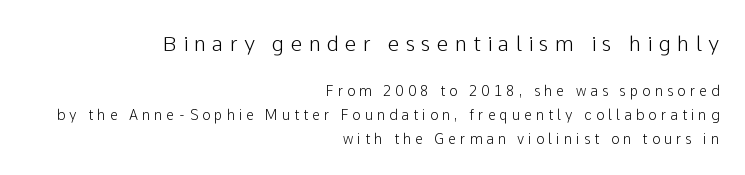
When letters stand straight like this, we call the style roman or upright. Tracking value appears strongly positive — letters spread wide. Any mark beneath the type? The region is blank. This rendering uses right alignment, leaving the left contour irregular.
